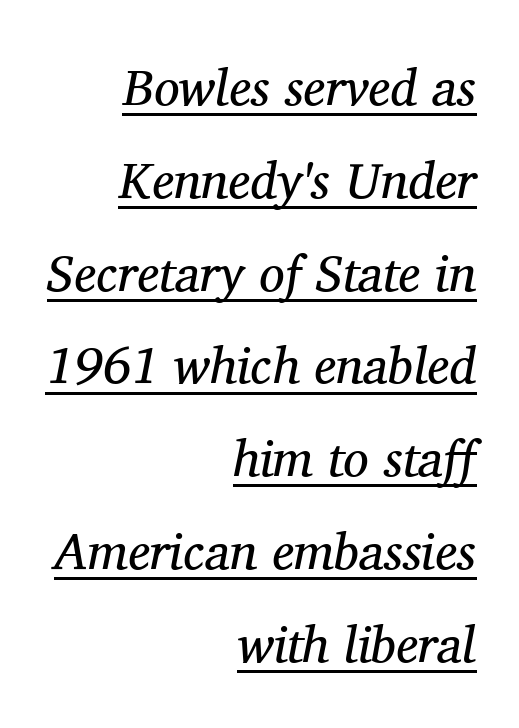
The image shows 51 px regular-weight serif type, italic (leaning right); set right-aligned, line spacing 1.82x, normal letter spacing, underlined; medium stroke contrast and a medium x-height.
